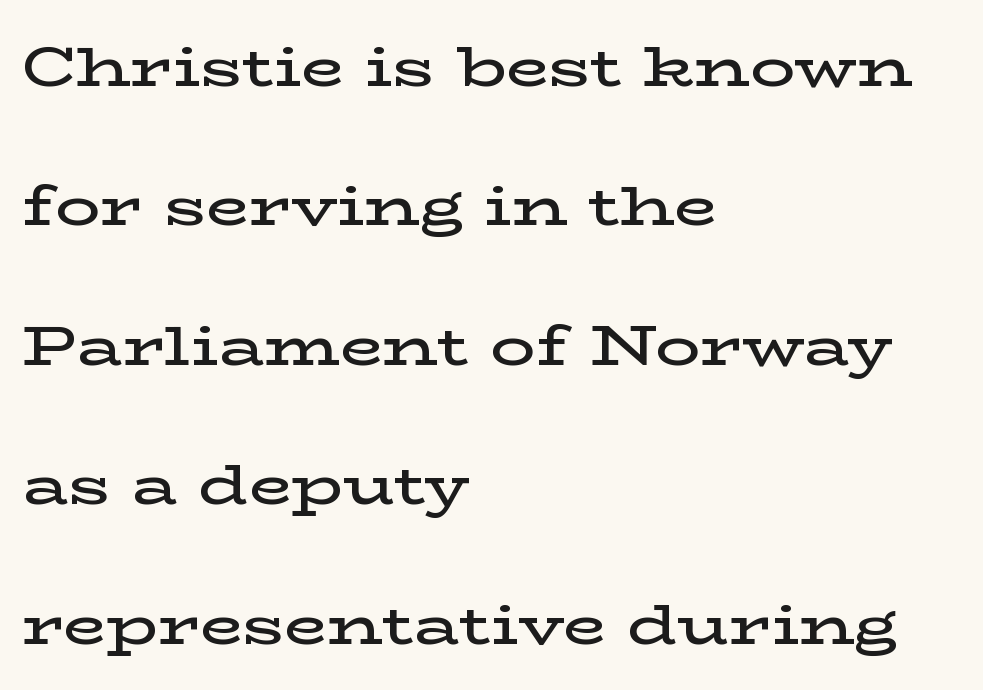
{"serif": "yes", "italic": "no", "bold": "semi", "weight": "semibold", "width": "wide", "stroke_contrast": "low", "x_height": "medium", "monospaced": "no", "underline": "no", "align": "left", "line_spacing": "loose", "line_spacing_ratio": 2.49, "letter_spacing": "normal", "letter_spacing_em": 0.0, "glyph_px": 56}
